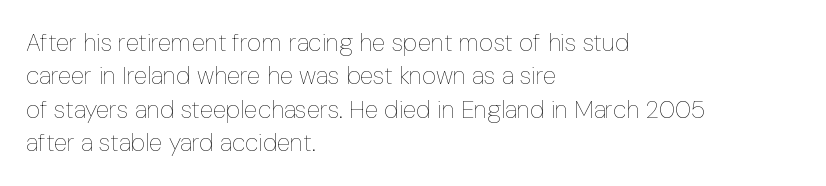
{"italic": "no", "bold": "no", "underline": "no", "align": "left", "line_spacing": "normal", "line_spacing_ratio": 1.34, "letter_spacing": "normal", "letter_spacing_em": 0.0, "glyph_px": 25}
